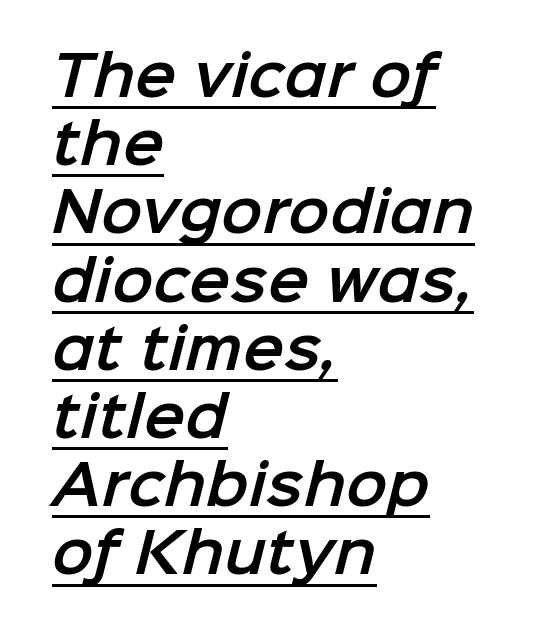
The image shows 55 px sans-serif type; set left-aligned, line spacing 1.24x, normal letter spacing, underlined; low stroke contrast and a medium x-height.
